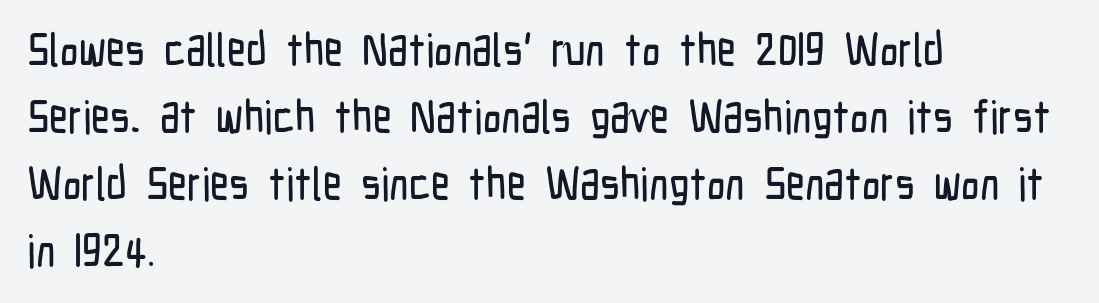
{"serif": "no", "italic": "no", "width": "condensed", "stroke_contrast": "low", "x_height": "medium", "monospaced": "no", "underline": "no", "align": "left", "line_spacing": "normal", "line_spacing_ratio": 1.46, "letter_spacing": "normal", "letter_spacing_em": 0.0, "glyph_px": 46}
